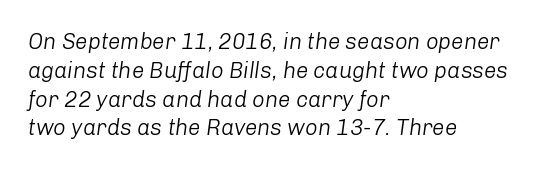
The face used here is rendered with its standard letterfit. This sample keeps an unexceptional amount of space between lines. All the whitespace from short lines collects on the right. The typeface has the unassuming heft of standard copy or less.
